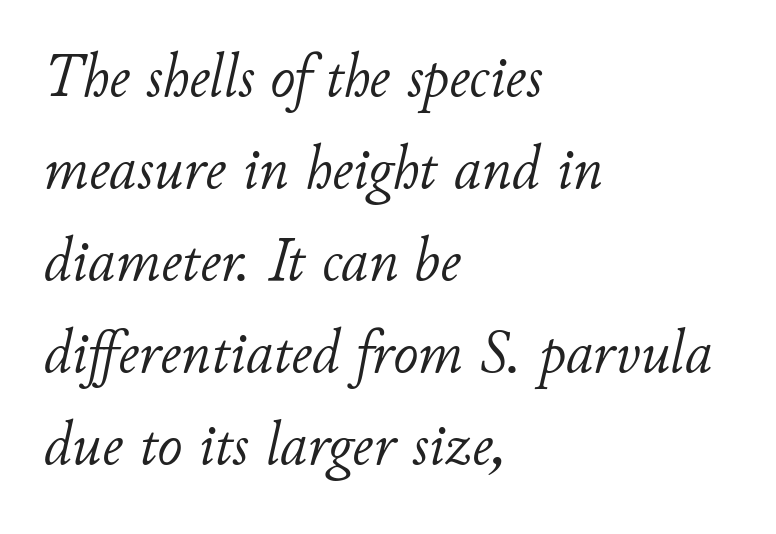
{"italic": "yes", "lean": "right", "slant_degrees": 11, "bold": "no", "weight": "light", "width": "normal", "stroke_contrast": "low", "x_height": "small", "monospaced": "no", "underline": "no", "align": "left", "line_spacing": "normal", "line_spacing_ratio": 1.51, "letter_spacing": "normal", "letter_spacing_em": 0.0, "glyph_px": 61}
